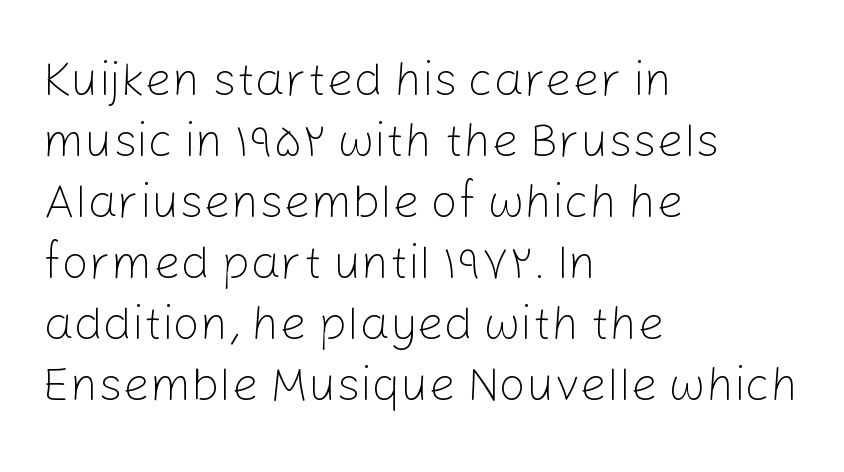
The image shows 48 px light sans-serif type, upright; set left-aligned, normal line spacing (1.27x), normal letter spacing, not underlined; low stroke contrast and a medium x-height.
